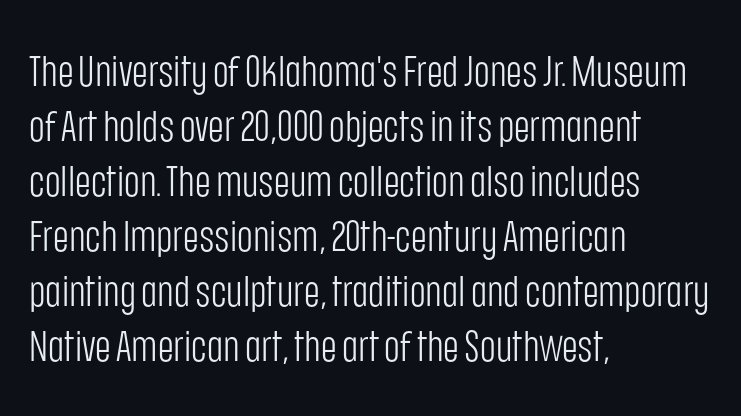
Layout note: lines flush left. Has an underline been added? It has not. This sample uses a sans-serif face. Do the characters align in a grid? No, the font is proportional. Style check: upright. Words appear dense and cohesive because spacing is normal.
